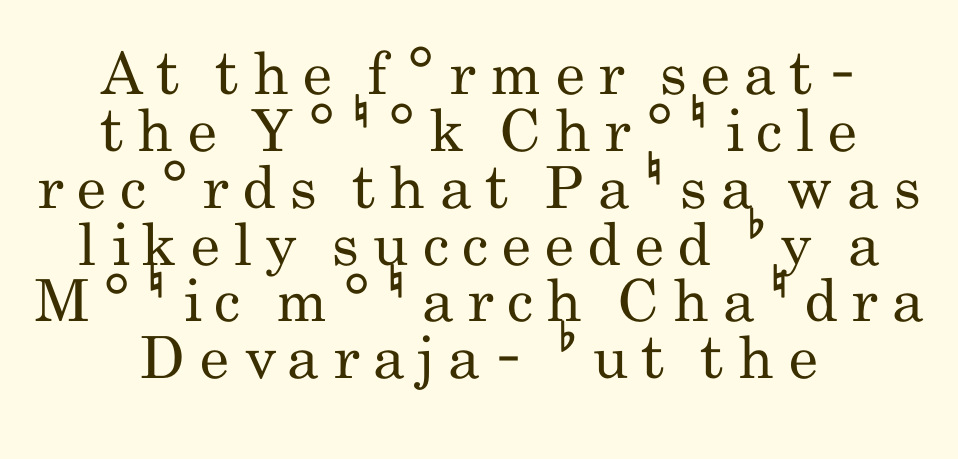
Glyph-to-glyph distance is far greater than everyday printed text. Do the characters align in a grid? No, the font is proportional. Descender tails drop into unmarked territory. Unlike italic type, these characters show no tilt at all. Observe the absence of serifs on each vertical stroke in this sample.
